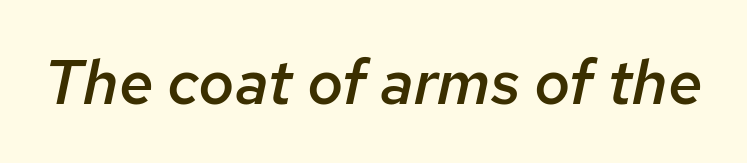
Q: Is the text bold? A: Semi-bold.
Q: Is the text italic (slanted)? A: Yes, it leans right by about 12 degrees.
Q: Is the text underlined? A: No.
Q: Is the spacing between letters normal or unusually wide? A: Normal.
Q: Width (condensed, normal, or wide)? A: Normal.
Q: Stroke contrast? A: Low.
Q: x-height? A: Medium.
Q: Monospaced? A: No.
